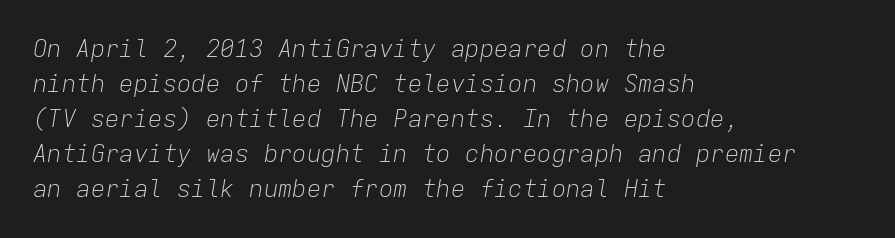
{"italic": "yes", "lean": "right", "slant_degrees": 9, "bold": "no", "underline": "no", "align": "left", "line_spacing": "normal", "line_spacing_ratio": 1.46, "letter_spacing": "normal", "letter_spacing_em": 0.0, "glyph_px": 24}
